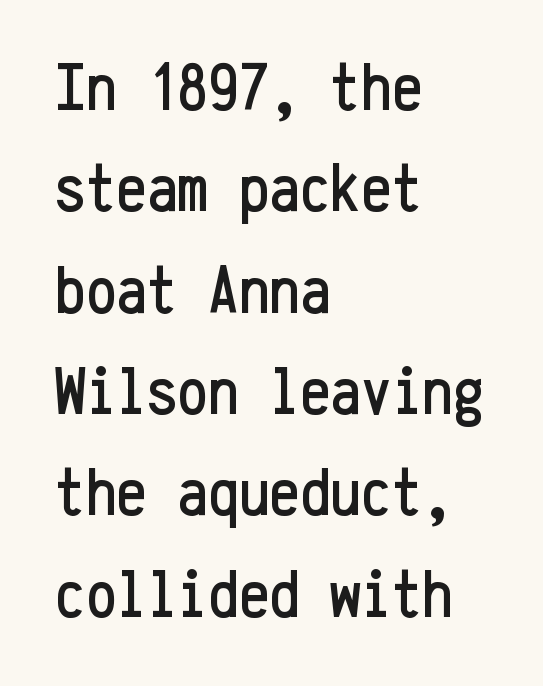
Line starts are locked; line ends wander. Normally led — the rows are evenly, conventionally spaced. Each letter, wide or thin by design, is forced into the same width here. The string is rendered with underlining switched off. How are the letters spaced? Ordinarily, with no added tracking.
